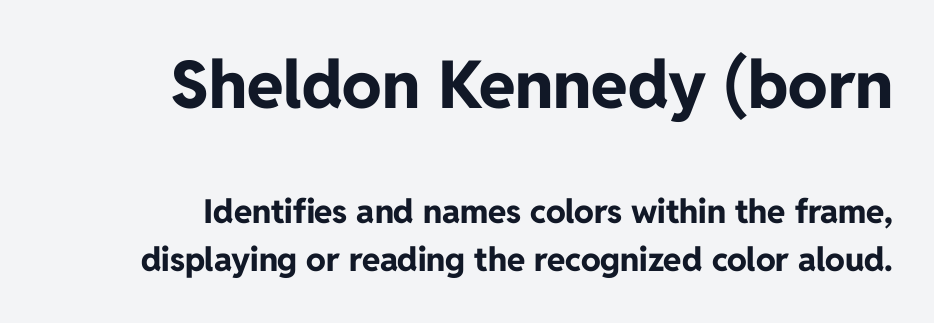
Honestly, the letter spacing is just normal — you wouldn't notice it. Whoever set this made the first block the dominant, larger element. The specimen reads as upright at a glance. Each letter keeps its own natural width here, so spacing adapts to shape.
